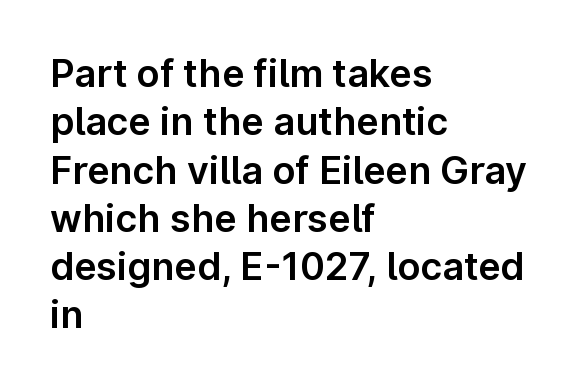
The image shows 38 px sans-serif type, upright; set left-aligned, normal line spacing (1.27x), normal letter spacing, not underlined; low stroke contrast and a medium x-height.
